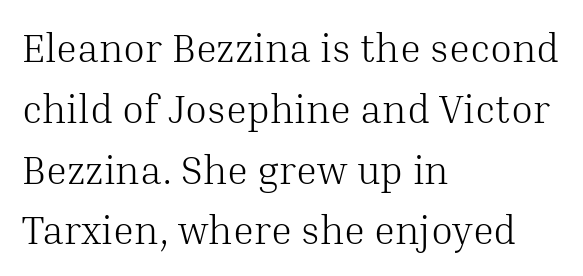
The image shows 40 px light serif type, upright; set left-aligned, normal line spacing (1.52x), normal letter spacing, not underlined; medium stroke contrast and a medium x-height.
